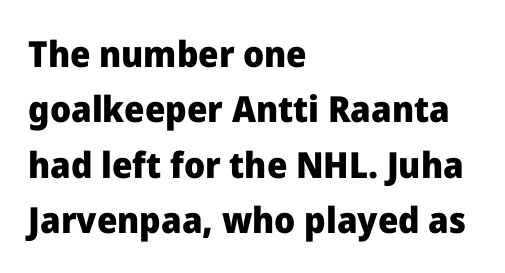
The image shows 36 px heavy sans-serif type, upright; set left-aligned, normal line spacing (1.54x), normal letter spacing, not underlined; low stroke contrast and a medium x-height.
